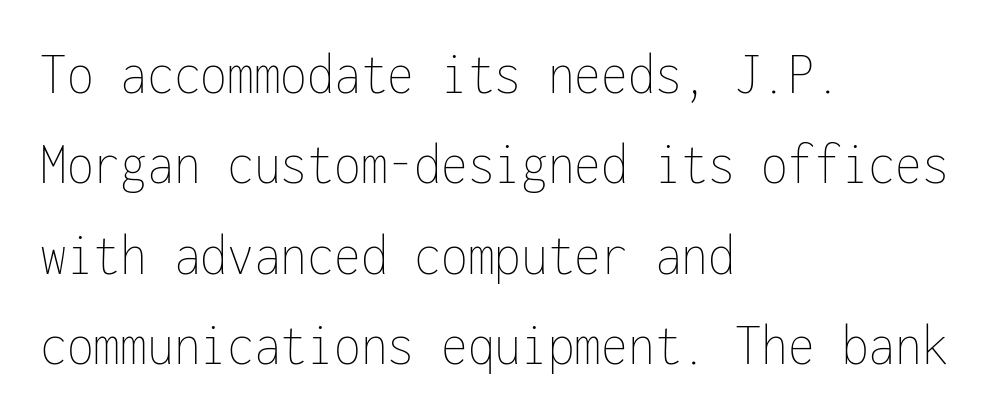
Is the stroke heavy? The answer is a plain regular-or-lighter. This sample keeps an unexceptional amount of space between lines. Spacing verdict: monospaced, one width for all characters. The lines in this sample share a left origin and differ only in where they stop. Spacing between characters is what you'd get straight out of the box.
